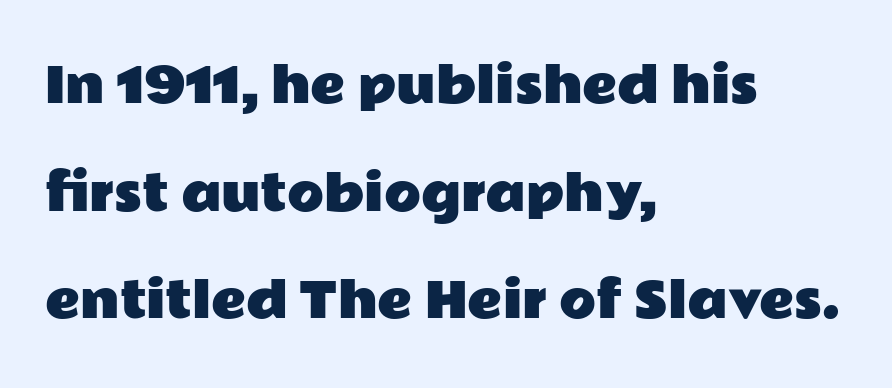
{"serif": "no", "italic": "no", "width": "wide", "stroke_contrast": "low", "x_height": "medium", "monospaced": "no", "underline": "no", "align": "left", "line_spacing": "loose", "line_spacing_ratio": 2.24, "letter_spacing": "normal", "letter_spacing_em": 0.0, "glyph_px": 48}
